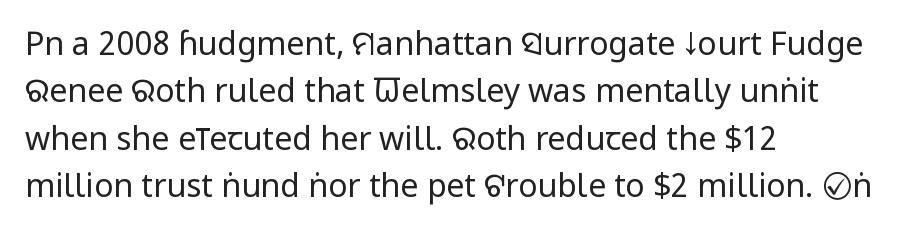
{"serif": "no", "italic": "no", "bold": "no", "weight": "regular", "width": "condensed", "stroke_contrast": "low", "x_height": "large", "monospaced": "no", "underline": "no", "align": "left", "line_spacing": "normal", "line_spacing_ratio": 1.48, "letter_spacing": "normal", "letter_spacing_em": 0.0, "glyph_px": 32}
